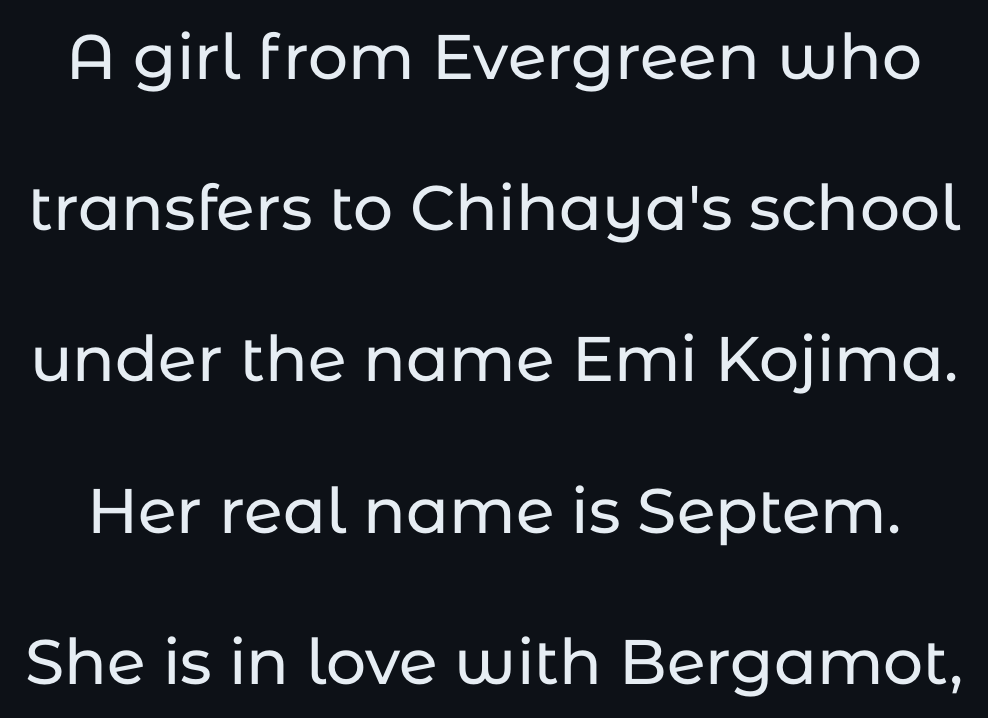
{"serif": "no", "italic": "no", "width": "normal", "stroke_contrast": "low", "x_height": "medium", "monospaced": "no", "underline": "no", "line_spacing": "loose", "line_spacing_ratio": 2.4, "letter_spacing": "normal", "letter_spacing_em": 0.0, "glyph_px": 63}
